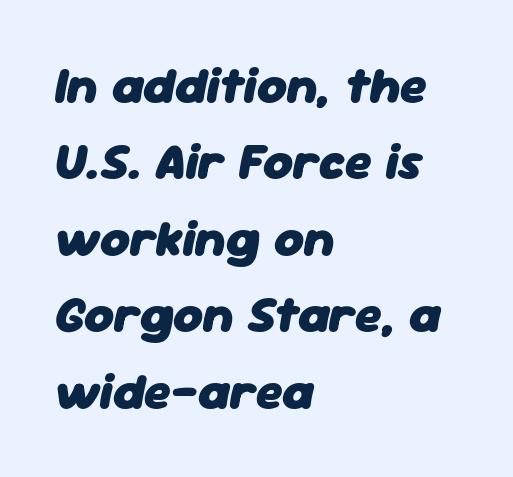
Where is the straight margin? On the left. Quick note: italic. Interline gaps are of average width in this sample. Type without underlining. The rendering uses natural spacing where letterforms have individual widths.
